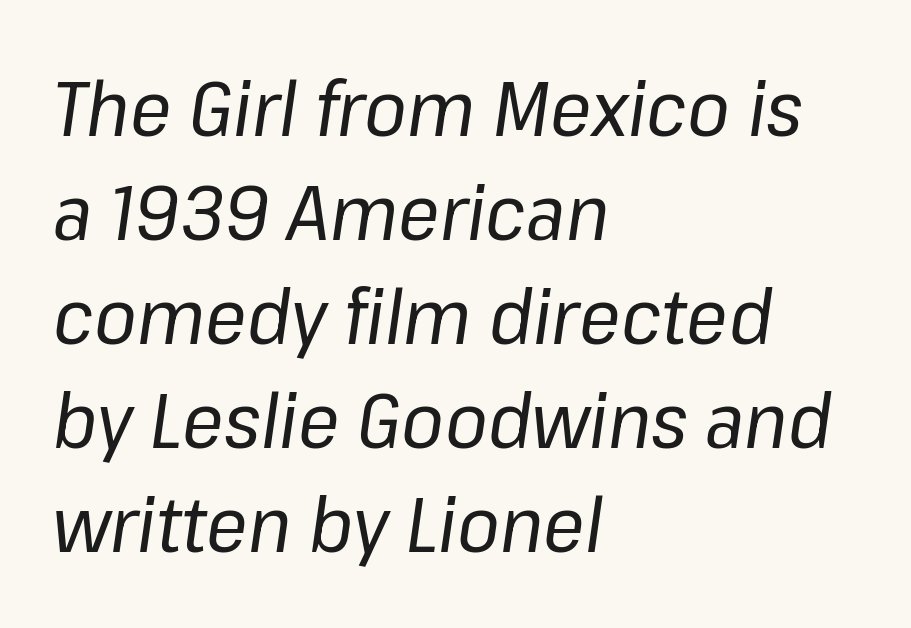
The image shows 77 px regular-weight type, italic (leaning right); set left-aligned, normal line spacing (1.35x), normal letter spacing, not underlined; low stroke contrast and a medium x-height.
